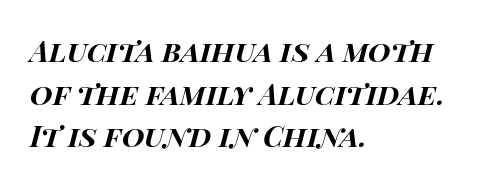
{"italic": "yes", "lean": "right", "slant_degrees": 14, "bold": "yes", "weight": "bold", "width": "wide", "stroke_contrast": "high", "x_height": "large", "monospaced": "no", "underline": "no", "align": "left", "line_spacing": "normal", "line_spacing_ratio": 1.47, "letter_spacing": "normal", "letter_spacing_em": 0.0, "glyph_px": 29}
